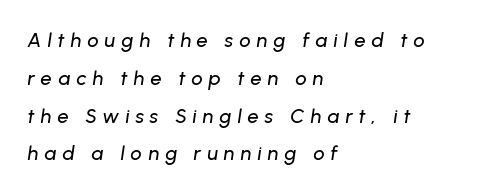
{"italic": "yes", "lean": "right", "slant_degrees": 8, "underline": "no", "align": "left", "line_spacing_ratio": 1.89, "letter_spacing": "wide", "letter_spacing_em": 0.3, "glyph_px": 20}
